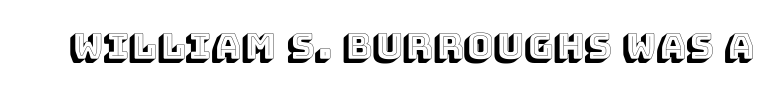
Unmarked baselines from the first word to the last. This sample has the flowing, uneven cadence of proportional lettering. The type is set solid horizontally, with unmodified tracking. The typography opts for an upright posture over an oblique one.
